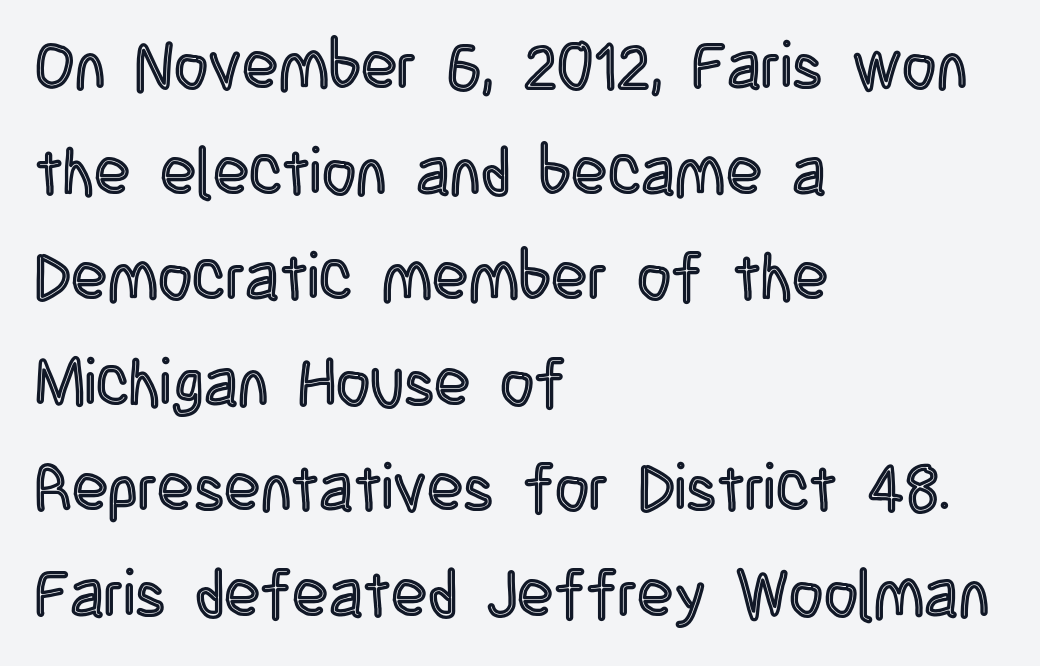
{"italic": "no", "width": "condensed", "x_height": "large", "monospaced": "no", "underline": "no", "align": "left", "line_spacing": "normal", "line_spacing_ratio": 1.6, "letter_spacing": "normal", "letter_spacing_em": 0.0, "glyph_px": 66}
